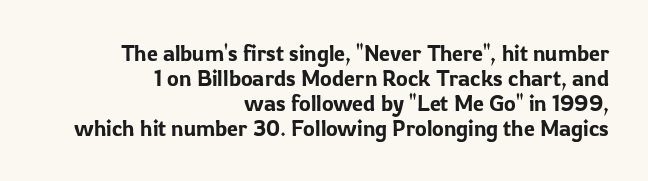
{"italic": "no", "underline": "no", "align": "right", "line_spacing": "tight", "line_spacing_ratio": 1.13, "letter_spacing": "normal", "letter_spacing_em": 0.0, "glyph_px": 22}
